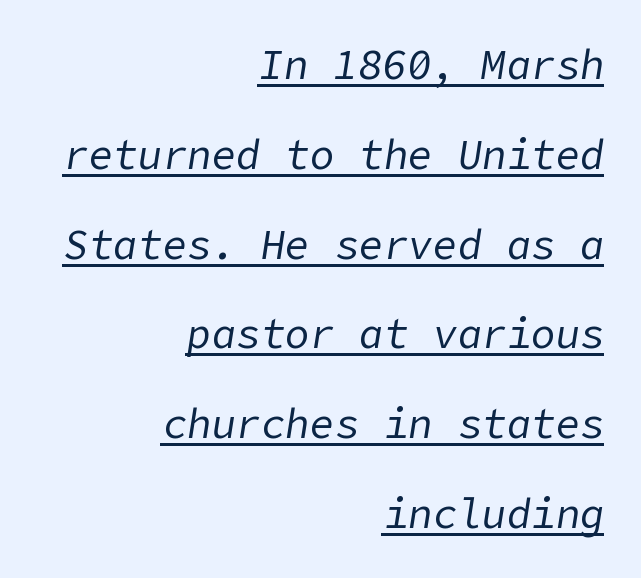
A continuous stroke trails under the words, as in a hyperlink. No chunkiness to these letters — they're not bold. You could call the tracking neutral — neither tight nor loose. Each new line begins a long way beneath the previous one. Observe the lean: these are italic letterforms.
